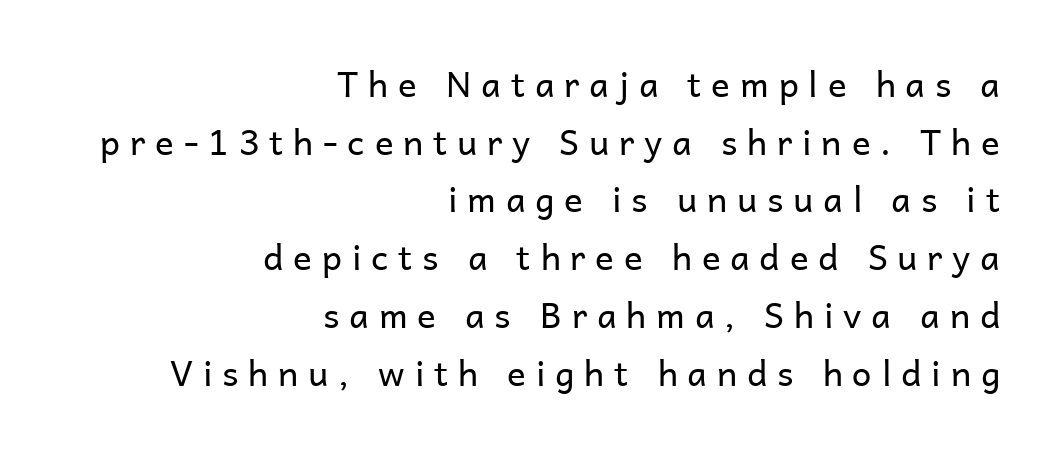
The image shows 35 px regular-weight sans-serif type, upright; set right-aligned, normal line spacing (1.65x), unusually wide letter spacing (+0.28 em), not underlined; low stroke contrast and a medium x-height.
